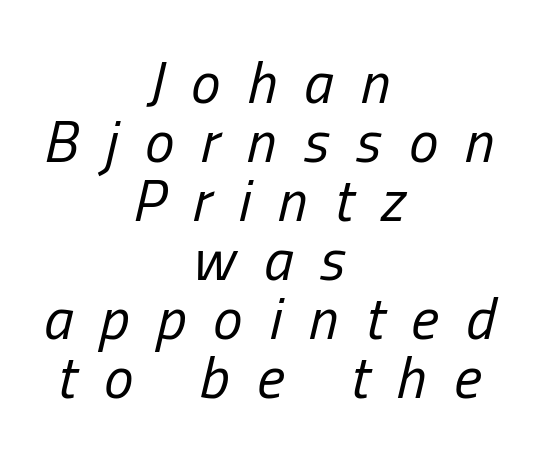
Characters are canted at an angle relative to the baseline's perpendicular. The string is rendered with underlining switched off. A quiet, ordinary-to-light weight characterises the typeface. The tracking jumps out immediately: characters are airy and widely separated.
